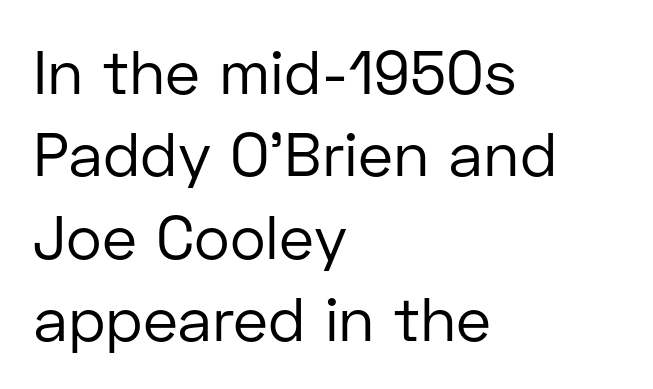
The image shows 61 px regular-weight sans-serif type, upright; set left-aligned, normal line spacing (1.35x), normal letter spacing, not underlined; low stroke contrast and a medium x-height.
